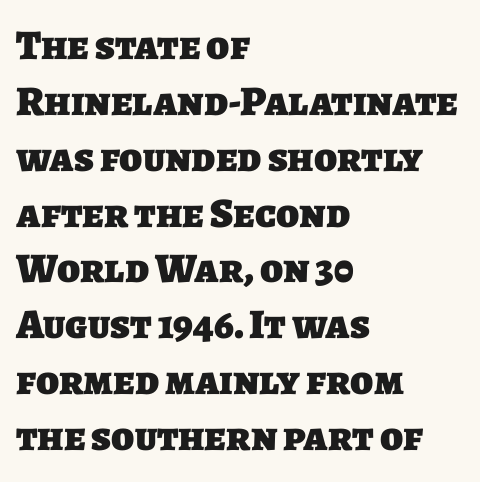
The type family on display is of the sans-serif kind. Plain, unruled lines of type. The letters advance in unequal steps, a hallmark of proportional type. Nobody touched the tracking dial on this one. Is the type bold? Yes — the strokes are clearly thick and heavy.
